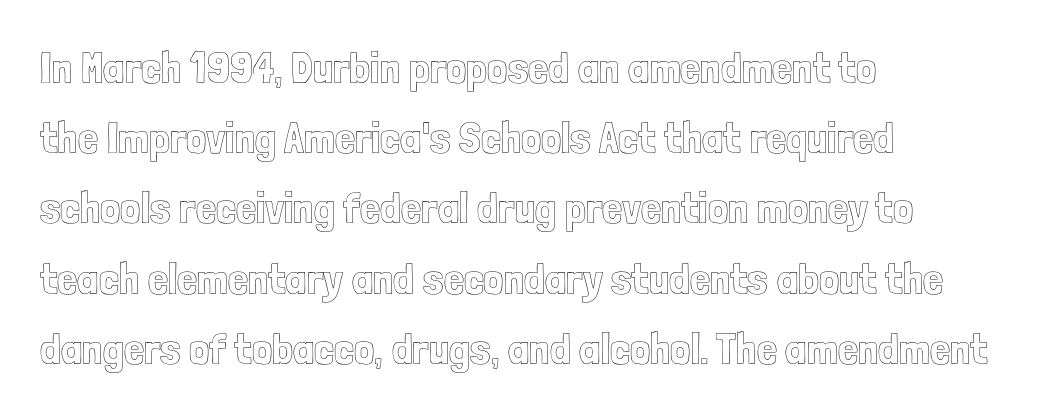
The baseline area is clear. The rendering uses a moderate line-height, typical for paragraphs. Horizontal alignment here is leftward, the default for most running prose. The letterforms sit shoulder to shoulder at normal distance. Notice how the stems are strictly vertical — no italics here.
